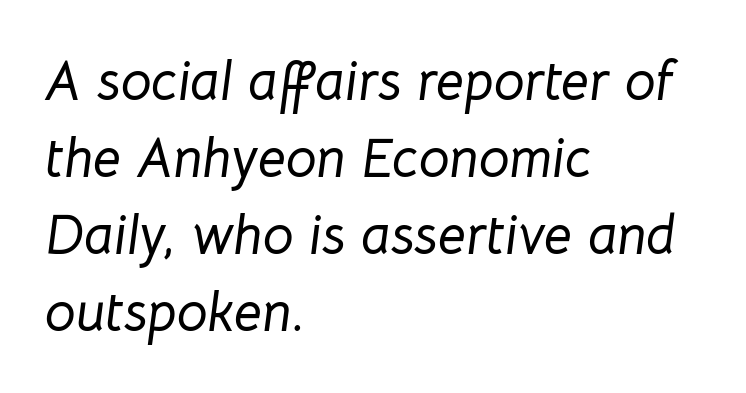
Line starts are locked; line ends wander. You could not count columns in this text — the font is proportionally spaced. The rendering uses a moderate line-height, typical for paragraphs. Check the space under the baseline: it is left empty. The glyphs look as if they've been sheared to an angle.
